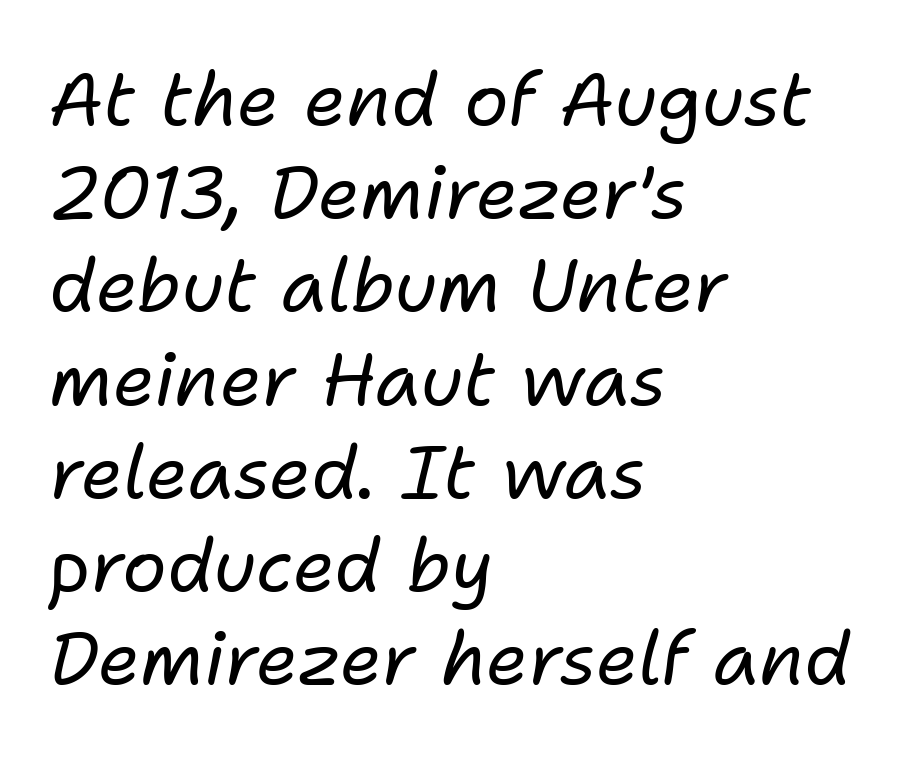
Tall strokes in this sample are angled rather than plumb. No word sits above an underline. Stems and bowls with no extra thickness — not bold. This sample has the flowing, uneven cadence of proportional lettering. All the whitespace from short lines collects on the right.
